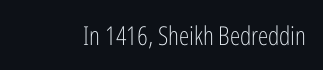
{"italic": "no", "bold": "no", "underline": "no", "letter_spacing": "normal", "letter_spacing_em": 0.0, "glyph_px": 26}
